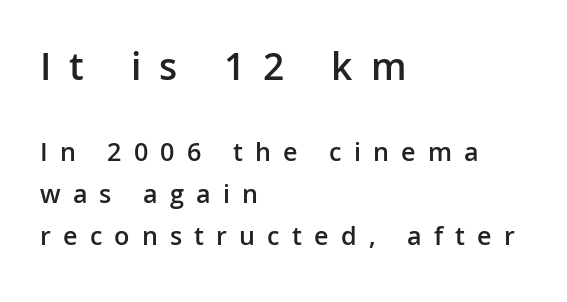
{"serif": "no", "italic": "no", "bold": "semi", "weight": "semibold", "width": "normal", "stroke_contrast": "low", "x_height": "medium", "monospaced": "no", "underline": "no", "align": "left", "line_spacing": "normal", "line_spacing_ratio": 1.55, "letter_spacing": "wide", "letter_spacing_em": 0.45, "larger_block": "first", "size_ratio": 1.48, "glyph_px": 40}
